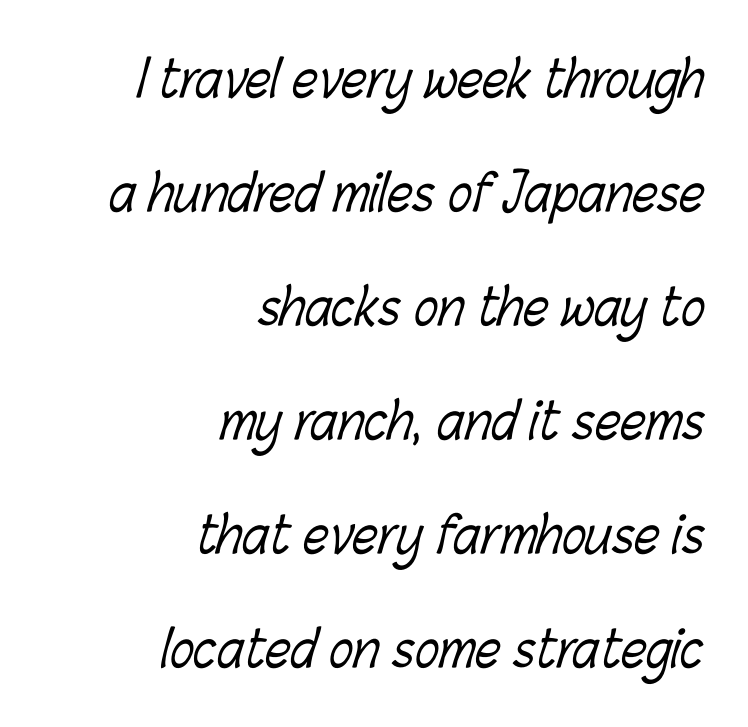
The image shows 50 px light, condensed type; set right-aligned, loose line spacing (2.28x), normal letter spacing, not underlined; low stroke contrast and a medium x-height.
